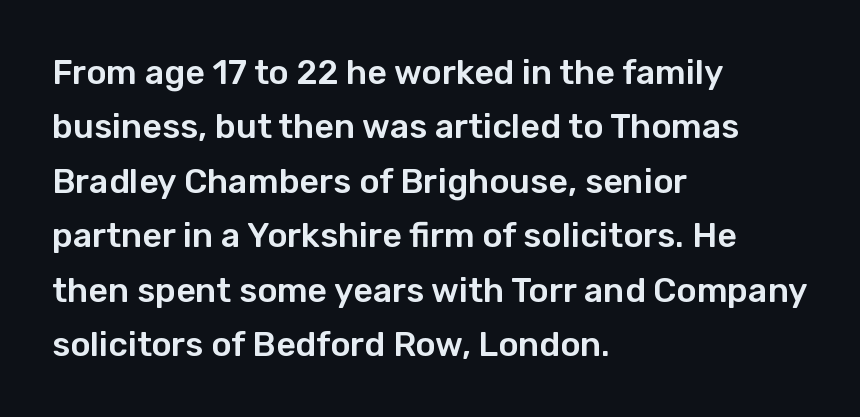
Q: Is the text italic (slanted)? A: No, it is upright.
Q: Is the typeface a serif or a sans-serif typeface? A: Sans-serif.
Q: Is the text underlined? A: No.
Q: How is the paragraph aligned? A: Left-aligned.
Q: Is the spacing between letters normal or unusually wide? A: Normal.
Q: Is the spacing between lines tight, normal or loose? A: Normal.
Q: Width (condensed, normal, or wide)? A: Normal.
Q: Stroke contrast? A: Low.
Q: x-height? A: Medium.
Q: Monospaced? A: No.
